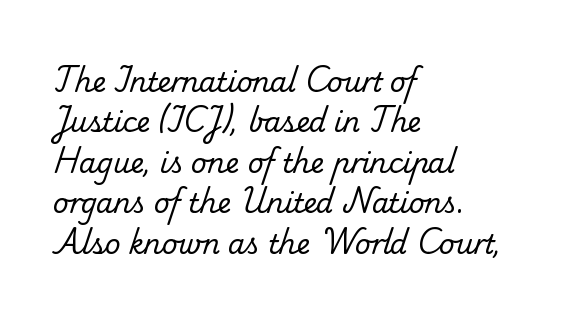
The weight tops out at a normal text grade. The setting favours the left margin, as ordinary paragraphs usually do. The passage shown is not underscored anywhere. Observe the ordinary spacing: letters are neighbours, not strangers.
